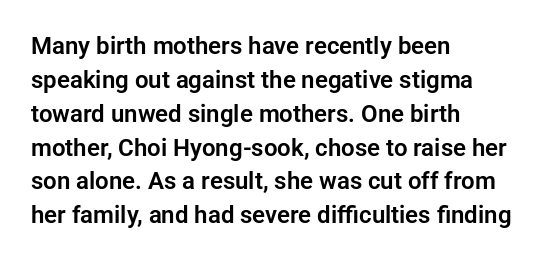
Q: Is the text italic (slanted)? A: No, it is upright.
Q: Is the text underlined? A: No.
Q: How is the paragraph aligned? A: Left-aligned.
Q: Is the spacing between letters normal or unusually wide? A: Normal.
Q: Is the spacing between lines tight, normal or loose? A: Normal.
